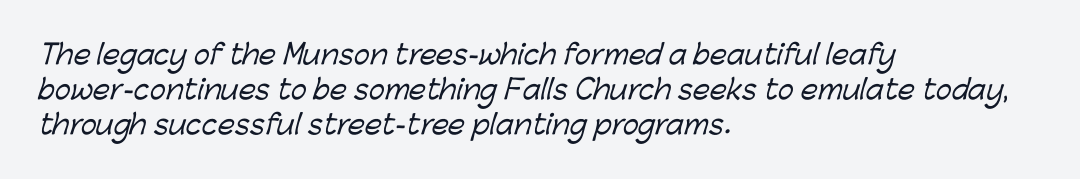
The image shows 27 px text type; set left-aligned, normal line spacing (1.3x), normal letter spacing, not underlined.
